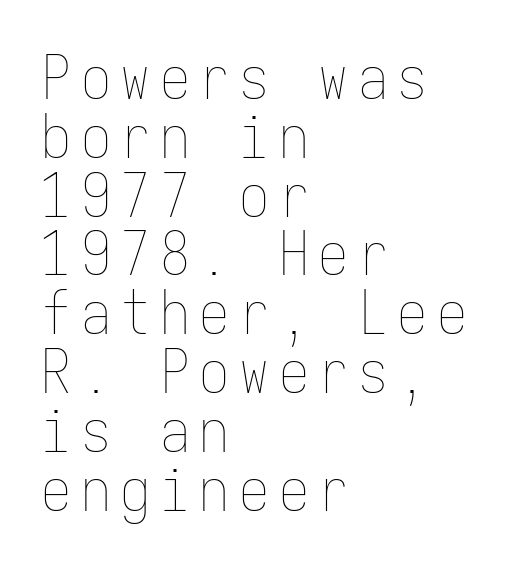
{"italic": "no", "bold": "no", "weight": "thin", "width": "condensed", "stroke_contrast": "low", "x_height": "medium", "monospaced": "yes", "underline": "no", "align": "left", "line_spacing": "tight", "line_spacing_ratio": 0.98, "glyph_px": 60}
